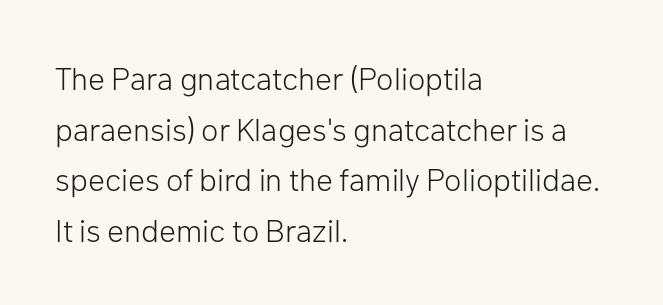
{"serif": "no", "italic": "no", "bold": "no", "weight": "light", "width": "normal", "stroke_contrast": "low", "x_height": "medium", "monospaced": "no", "underline": "no", "align": "left", "line_spacing": "normal", "line_spacing_ratio": 1.58, "letter_spacing": "normal", "letter_spacing_em": 0.0, "glyph_px": 32}
